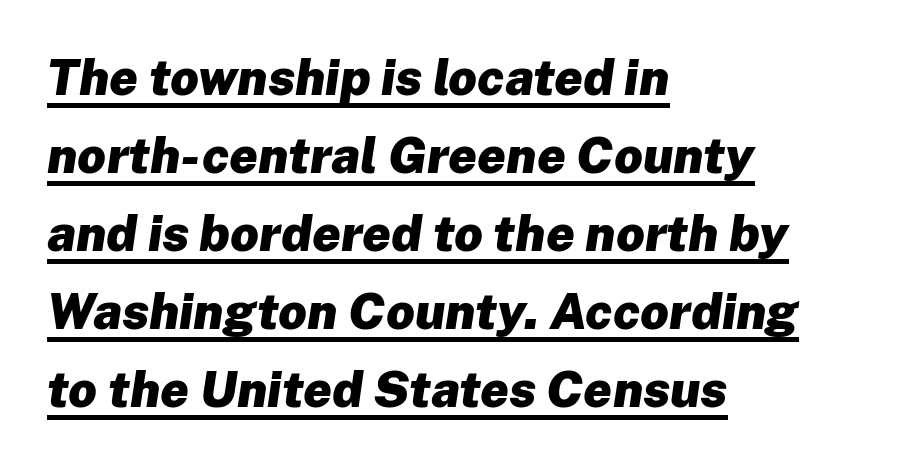
Q: Is the text bold? A: Yes.
Q: Is the text italic (slanted)? A: Yes, it leans right by about 8 degrees.
Q: Is the text underlined? A: Yes.
Q: How is the paragraph aligned? A: Left-aligned.
Q: Is the spacing between letters normal or unusually wide? A: Normal.
Q: Is the spacing between lines tight, normal or loose? A: Normal.
Q: Width (condensed, normal, or wide)? A: Normal.
Q: Stroke contrast? A: Low.
Q: x-height? A: Medium.
Q: Monospaced? A: No.
